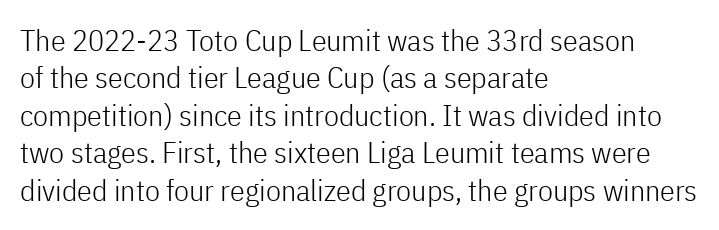
Q: Is the text bold? A: No.
Q: Is the text italic (slanted)? A: No, it is upright.
Q: Is the typeface a serif or a sans-serif typeface? A: Sans-serif.
Q: Is the text underlined? A: No.
Q: How is the paragraph aligned? A: Left-aligned.
Q: Is the spacing between letters normal or unusually wide? A: Normal.
Q: Is the spacing between lines tight, normal or loose? A: Normal.
Q: Width (condensed, normal, or wide)? A: Condensed.
Q: Stroke contrast? A: Low.
Q: x-height? A: Medium.
Q: Monospaced? A: No.
